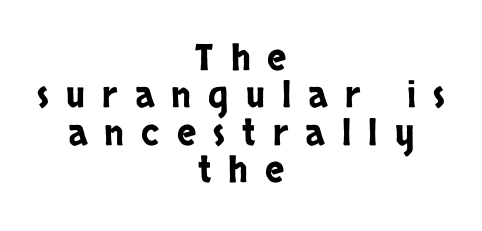
{"serif": "no", "italic": "no", "width": "condensed", "stroke_contrast": "low", "x_height": "large", "monospaced": "no", "underline": "no", "align": "center", "line_spacing": "tight", "line_spacing_ratio": 1.04, "letter_spacing": "wide", "letter_spacing_em": 0.48, "glyph_px": 36}
